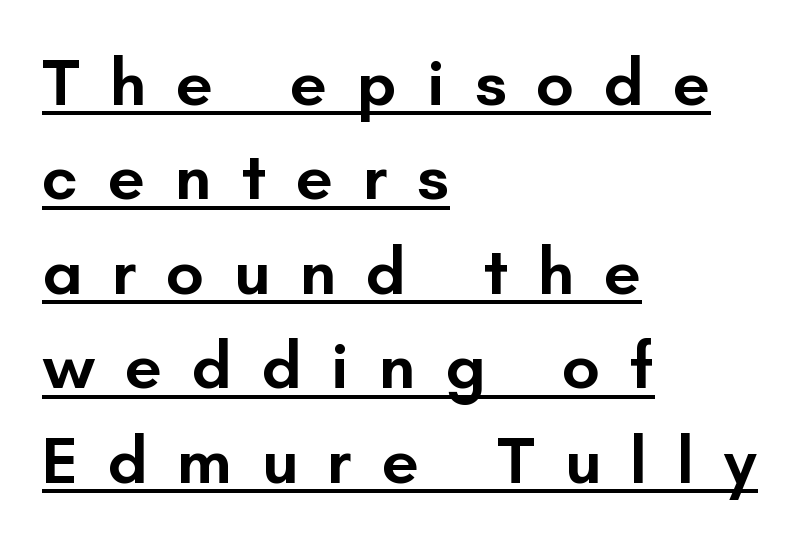
Notice how descenders clear the ascenders below comfortably — that's standard leading. Line beginnings align vertically; line endings do not. Upright lettering throughout. Descenders here cross a horizontal rule under the line.
